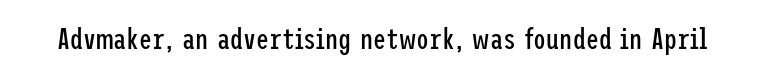
Q: Is the text bold? A: No.
Q: Is the text italic (slanted)? A: No, it is upright.
Q: Is the typeface a serif or a sans-serif typeface? A: Sans-serif.
Q: Is the text underlined? A: No.
Q: Is the spacing between letters normal or unusually wide? A: Normal.
Q: Width (condensed, normal, or wide)? A: Condensed.
Q: Stroke contrast? A: Low.
Q: x-height? A: Medium.
